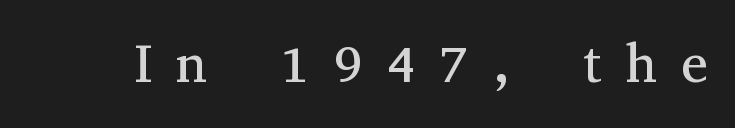
{"serif": "yes", "italic": "no", "bold": "no", "weight": "regular", "width": "normal", "stroke_contrast": "medium", "x_height": "medium", "monospaced": "no", "underline": "no", "letter_spacing": "wide", "letter_spacing_em": 0.43, "glyph_px": 55}
